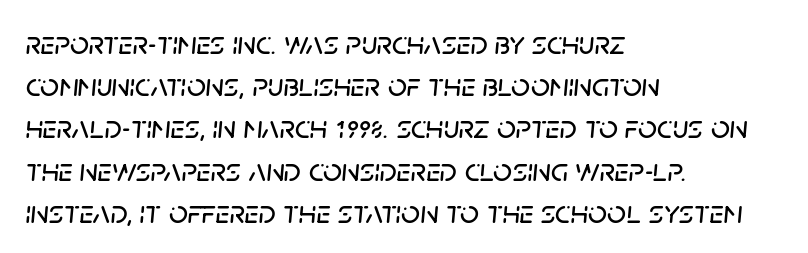
The image shows 33 px text type, italic (leaning right); set left-aligned, normal line spacing (1.28x), normal letter spacing, not underlined; low stroke contrast and a large x-height.
